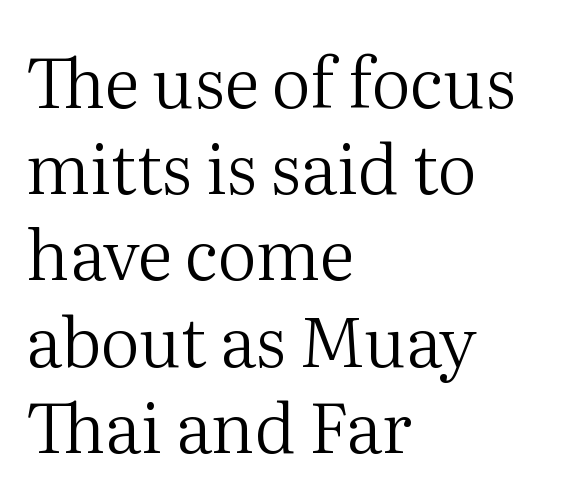
Teacher's note: observe the even left margin — that is flush-left alignment. Classification — serif. No word sits above an underline. Each letter keeps its own natural width here, so spacing adapts to shape. Quick note: not italic, upright. Weight class: somewhere from thin through regular.
